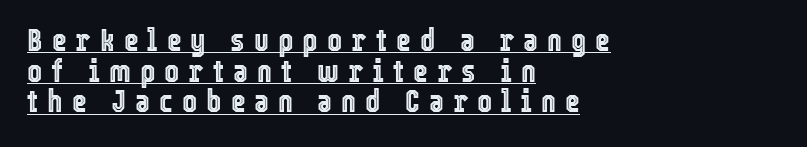
This is underlined copy, the kind a proofreader might mark for attention. Do the characters align in a grid? No, the font is proportional. The horizontal fit of the characters is loose and conspicuously gappy. The compositor pushed each line to the left boundary. If you drew a line through each stem, it would be perfectly vertical.
